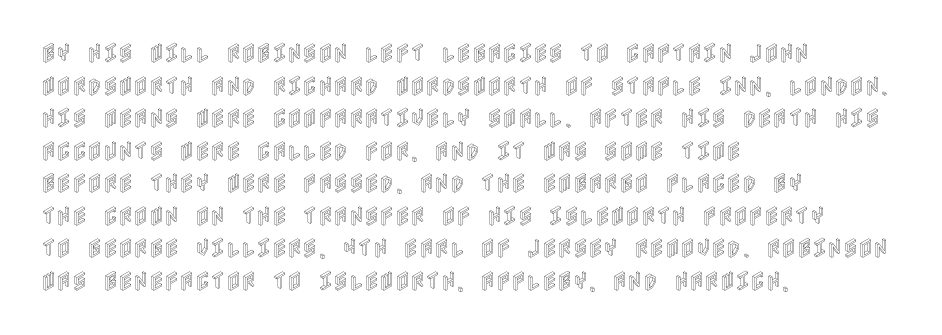
The line-height multiplier appears to be the usual default. Posture: straight, roman, zero tilt. This sample uses plain, unmodified letter spacing. No word sits above an underline.
